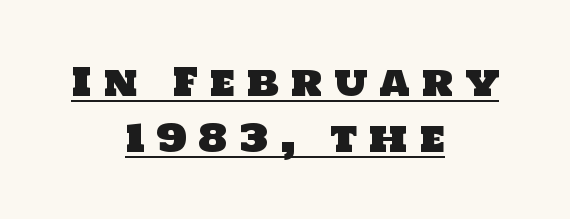
Q: Is the typeface a serif or a sans-serif typeface? A: Sans-serif.
Q: Is the text underlined? A: Yes.
Q: How is the paragraph aligned? A: Centered.
Q: Is the spacing between letters normal or unusually wide? A: Unusually wide.
Q: Is the spacing between lines tight, normal or loose? A: Normal.
Q: Width (condensed, normal, or wide)? A: Normal.
Q: Stroke contrast? A: Low.
Q: x-height? A: Large.
Q: Monospaced? A: No.
